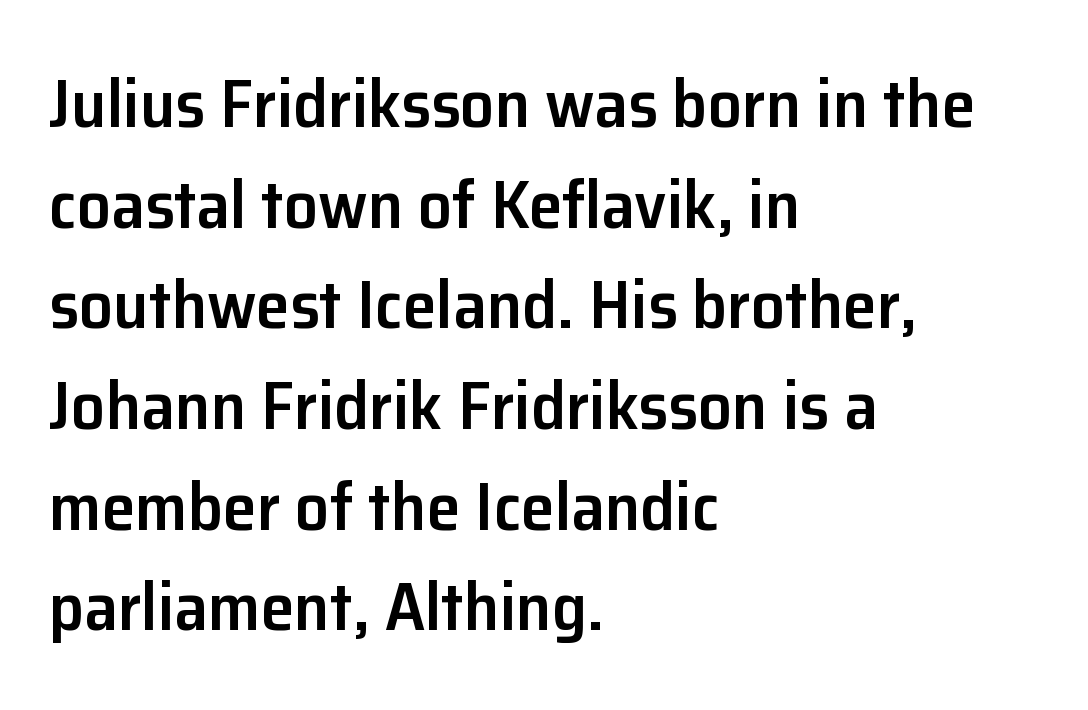
{"serif": "no", "italic": "no", "bold": "semi", "weight": "semibold", "width": "normal", "stroke_contrast": "low", "x_height": "medium", "monospaced": "no", "underline": "no", "align": "left", "line_spacing": "normal", "line_spacing_ratio": 1.48, "letter_spacing": "normal", "letter_spacing_em": 0.0, "glyph_px": 68}
